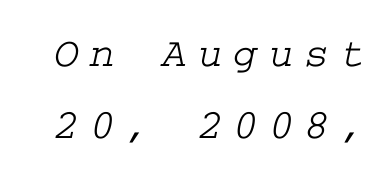
Q: Is the typeface a serif or a sans-serif typeface? A: Serif.
Q: Is the text underlined? A: No.
Q: Is the spacing between letters normal or unusually wide? A: Unusually wide.
Q: Is the spacing between lines tight, normal or loose? A: Normal.
Q: Width (condensed, normal, or wide)? A: Wide.
Q: Stroke contrast? A: Low.
Q: x-height? A: Medium.
